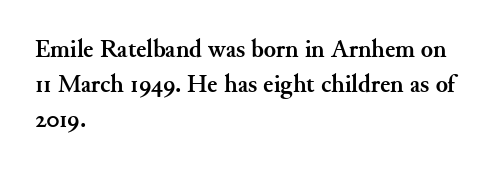
The image shows 25 px bold type, upright; set left-aligned, normal line spacing (1.41x), normal letter spacing, not underlined.
